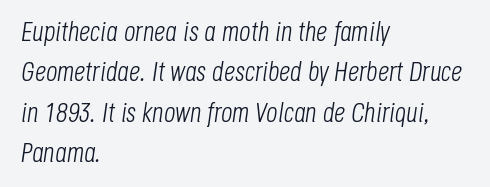
The image shows 28 px light, condensed type, italic (leaning right); set left-aligned, normal line spacing (1.44x), normal letter spacing, not underlined; low stroke contrast and a large x-height.
